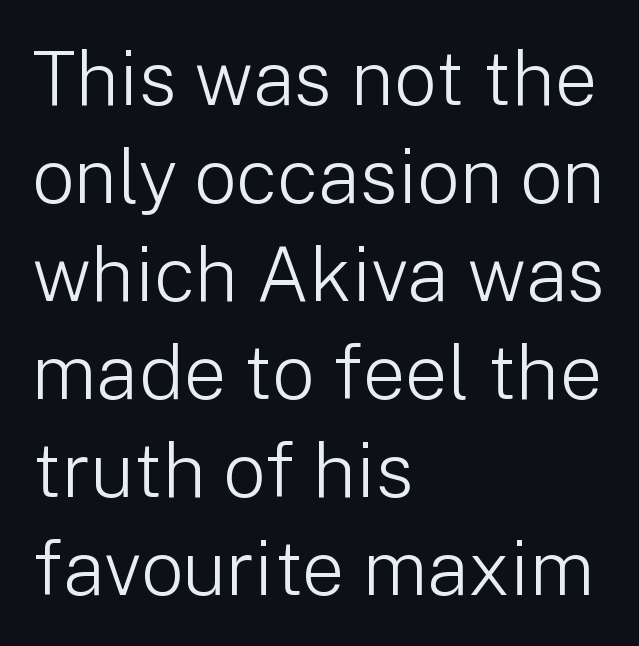
The image shows 76 px light sans-serif type, upright; set left-aligned, normal line spacing (1.29x), normal letter spacing, not underlined; low stroke contrast and a medium x-height.
